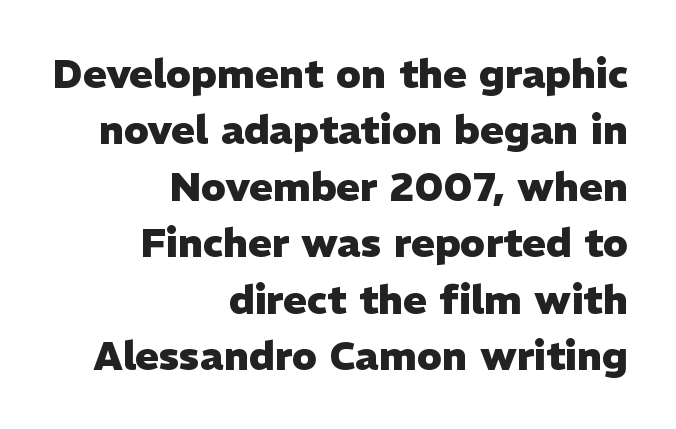
Designer's note — italics off, roman on. The face used here is proportionally spaced, like ordinary book or web type. The strokes are fattened all the way to bold. Inter-character spacing is left at the font's built-in metrics.
